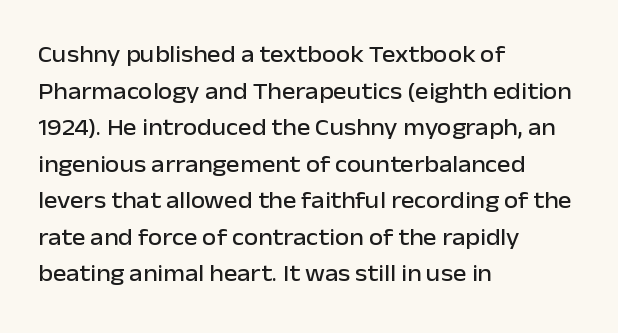
{"italic": "no", "underline": "no", "align": "left", "line_spacing": "normal", "line_spacing_ratio": 1.59, "letter_spacing": "normal", "letter_spacing_em": 0.0, "glyph_px": 23}
